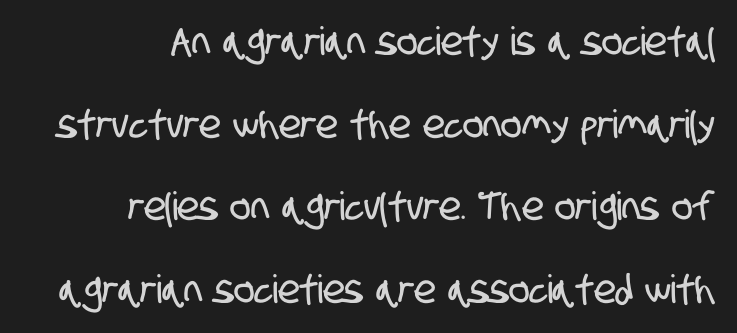
{"serif": "no", "width": "condensed", "stroke_contrast": "low", "x_height": "large", "monospaced": "no", "underline": "no", "align": "right", "line_spacing": "loose", "line_spacing_ratio": 2.12, "letter_spacing": "normal", "letter_spacing_em": 0.0, "glyph_px": 39}
